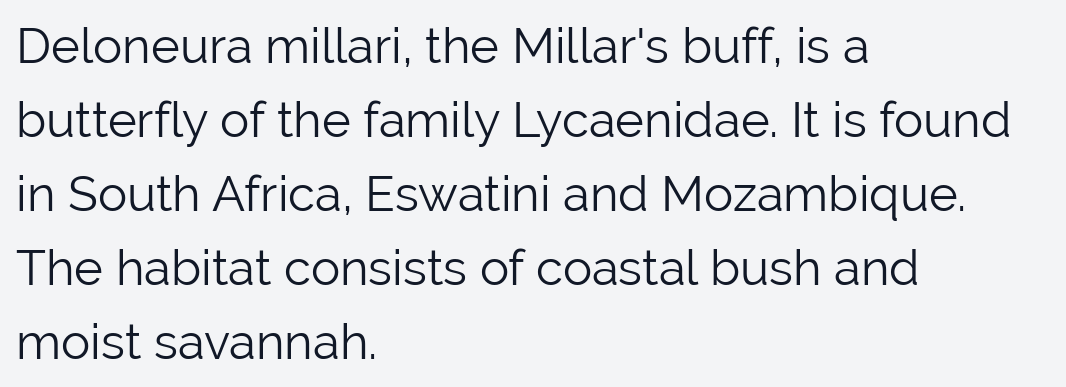
Q: Is the text bold? A: No.
Q: Is the text italic (slanted)? A: No, it is upright.
Q: Is the typeface a serif or a sans-serif typeface? A: Sans-serif.
Q: Is the text underlined? A: No.
Q: How is the paragraph aligned? A: Left-aligned.
Q: Is the spacing between letters normal or unusually wide? A: Normal.
Q: Is the spacing between lines tight, normal or loose? A: Normal.
Q: Width (condensed, normal, or wide)? A: Normal.
Q: Stroke contrast? A: Low.
Q: x-height? A: Medium.
Q: Monospaced? A: No.
